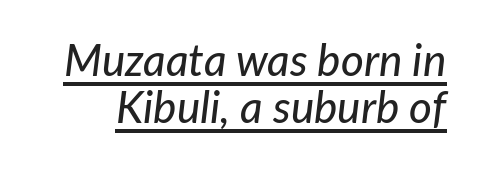
{"italic": "yes", "lean": "right", "slant_degrees": 7, "width": "normal", "stroke_contrast": "low", "x_height": "medium", "monospaced": "no", "underline": "yes", "line_spacing": "tight", "line_spacing_ratio": 1.07, "letter_spacing": "normal", "letter_spacing_em": 0.0, "glyph_px": 44}
